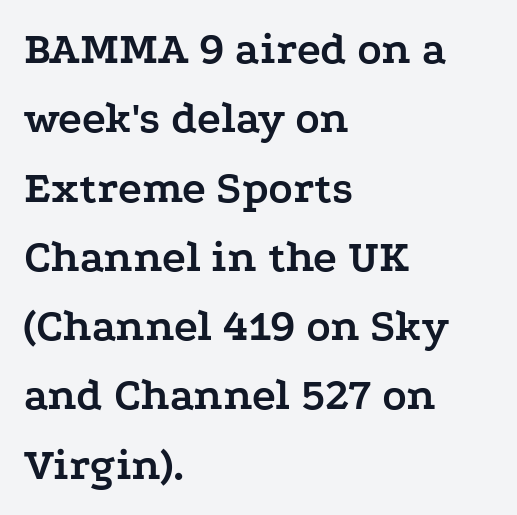
A typesetter would call this proportional, since set widths differ per character. How would I describe the line gaps? Plain and ordinary. Nope, not italic — everything's standing straight. These lines are set flush left with a ragged right edge. The baseline area is clear.
